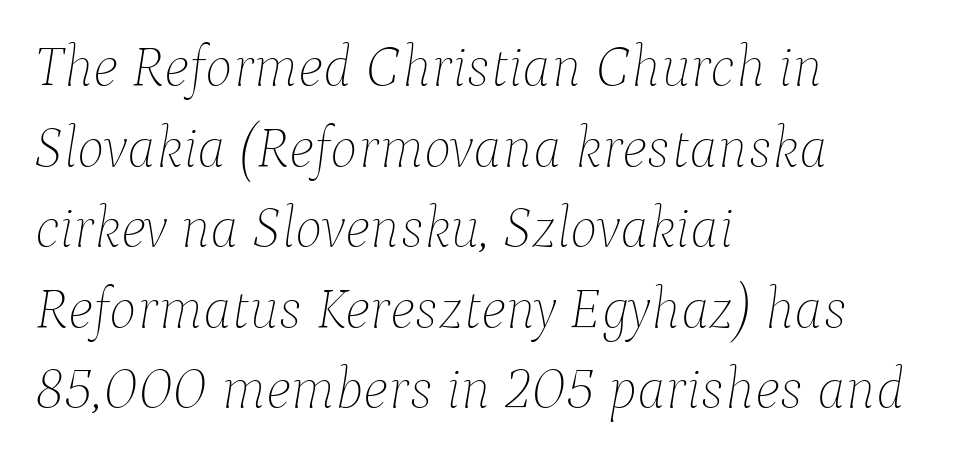
{"italic": "yes", "lean": "right", "slant_degrees": 9, "bold": "no", "weight": "thin", "width": "normal", "stroke_contrast": "low", "x_height": "medium", "monospaced": "no", "underline": "no", "align": "left", "line_spacing": "normal", "line_spacing_ratio": 1.39, "letter_spacing": "normal", "letter_spacing_em": 0.0, "glyph_px": 58}
